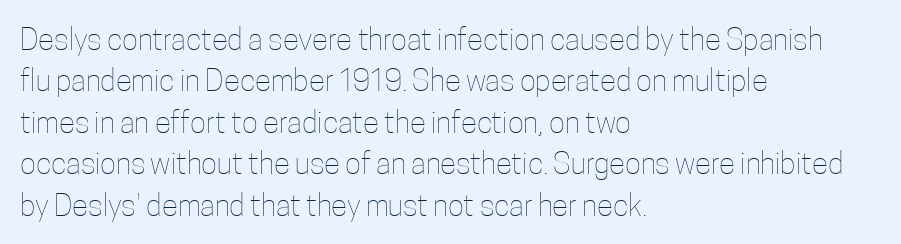
Q: Is the text bold? A: No.
Q: Is the text italic (slanted)? A: No, it is upright.
Q: Is the text underlined? A: No.
Q: How is the paragraph aligned? A: Left-aligned.
Q: Is the spacing between letters normal or unusually wide? A: Normal.
Q: Is the spacing between lines tight, normal or loose? A: Normal.
Q: Width (condensed, normal, or wide)? A: Condensed.
Q: Stroke contrast? A: Low.
Q: x-height? A: Medium.
Q: Monospaced? A: No.
